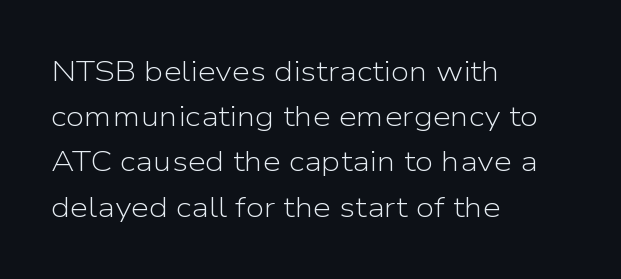
{"serif": "no", "italic": "no", "bold": "no", "weight": "light", "width": "normal", "stroke_contrast": "low", "x_height": "medium", "monospaced": "no", "underline": "no", "align": "left", "line_spacing": "normal", "line_spacing_ratio": 1.56, "letter_spacing": "normal", "letter_spacing_em": 0.0, "glyph_px": 29}
